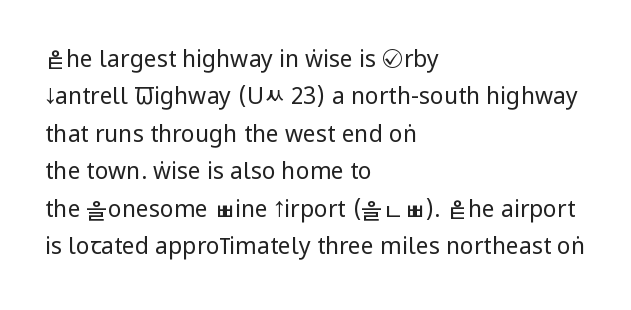
{"italic": "no", "bold": "no", "underline": "no", "align": "left", "line_spacing": "normal", "line_spacing_ratio": 1.63, "letter_spacing": "normal", "letter_spacing_em": 0.0, "glyph_px": 23}
